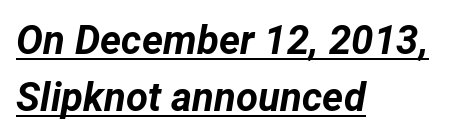
{"italic": "yes", "lean": "right", "slant_degrees": 12, "bold": "yes", "weight": "bold", "width": "normal", "stroke_contrast": "low", "x_height": "medium", "monospaced": "no", "underline": "yes", "align": "left", "line_spacing": "normal", "line_spacing_ratio": 1.43, "letter_spacing": "normal", "letter_spacing_em": 0.0, "glyph_px": 40}
